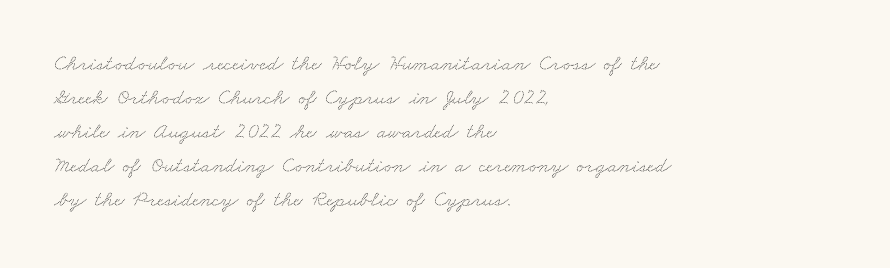
{"underline": "no", "align": "left", "line_spacing": "normal", "line_spacing_ratio": 1.55, "letter_spacing": "normal", "letter_spacing_em": 0.0, "glyph_px": 22}
